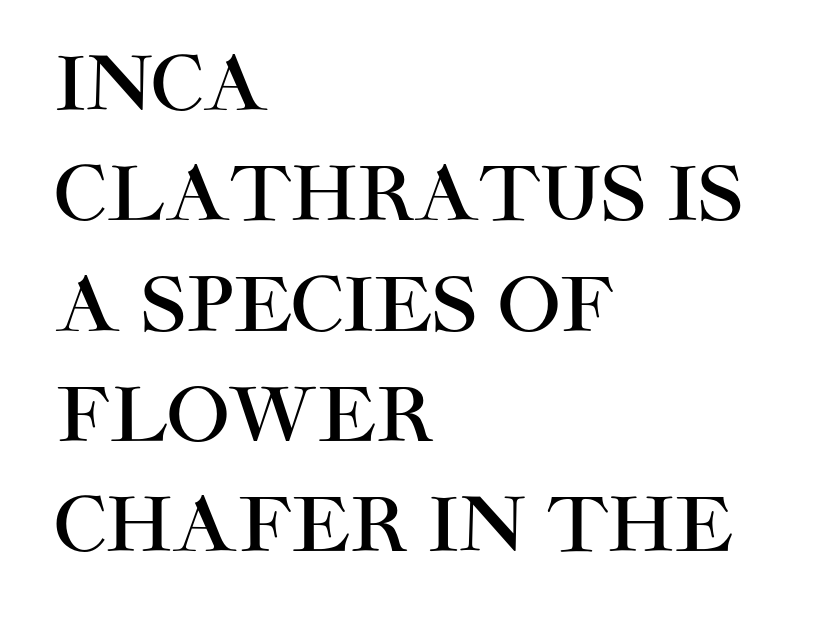
The passage shown is typed in a proportional face where columns would drift. Teacher's note: observe the even left margin — that is flush-left alignment. The typography opts for an upright posture over an oblique one. Whoever set this chose a conventional vertical rhythm.
